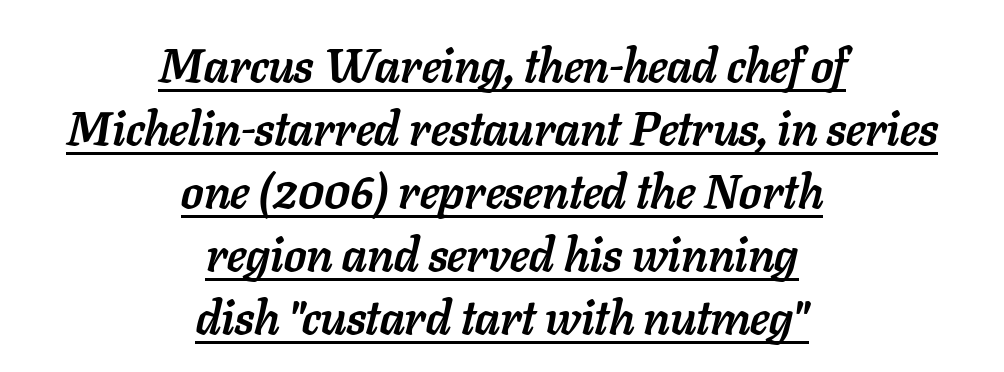
The image shows 48 px semibold type, italic (leaning right); set centered, normal line spacing (1.31x), normal letter spacing, underlined; low stroke contrast and a medium x-height.
